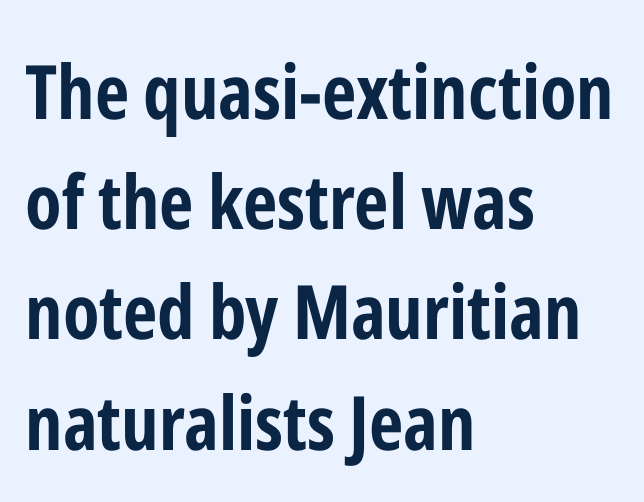
The rendering uses a bold face; every stroke is thick and dark. Unmarked baselines from the first word to the last. The letters sit at their default tracking, neither squeezed nor spread. A roman cut, with each character standing at attention. Regarding serifs, this sample does without them.
